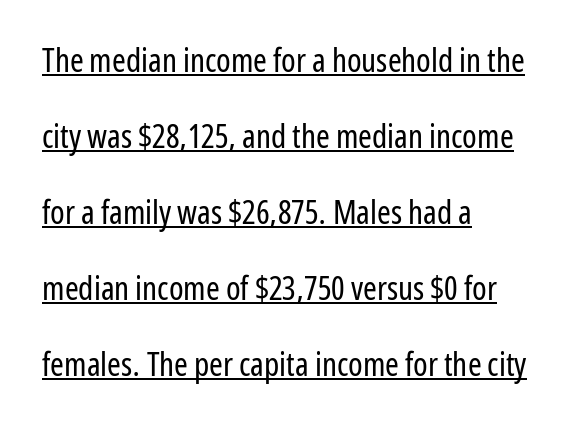
Q: Is the text bold? A: No.
Q: Is the text italic (slanted)? A: No, it is upright.
Q: Is the typeface a serif or a sans-serif typeface? A: Sans-serif.
Q: Is the text underlined? A: Yes.
Q: How is the paragraph aligned? A: Left-aligned.
Q: Is the spacing between letters normal or unusually wide? A: Normal.
Q: Is the spacing between lines tight, normal or loose? A: Loose.
Q: Width (condensed, normal, or wide)? A: Condensed.
Q: Stroke contrast? A: Low.
Q: x-height? A: Medium.
Q: Monospaced? A: No.
